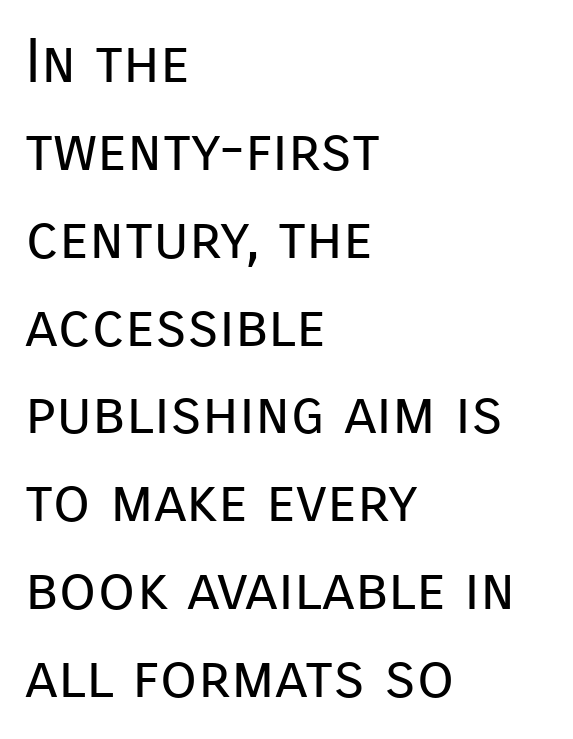
The image shows 61 px regular-weight sans-serif type, upright; set left-aligned, normal line spacing (1.44x), normal letter spacing, not underlined; low stroke contrast and a medium x-height.
